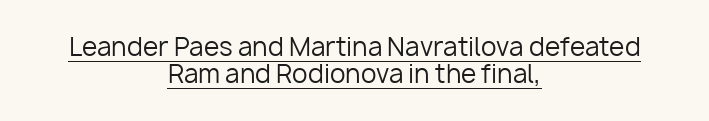
Q: Is the text bold? A: No.
Q: Is the text italic (slanted)? A: No, it is upright.
Q: Is the text underlined? A: Yes.
Q: How is the paragraph aligned? A: Centered.
Q: Is the spacing between letters normal or unusually wide? A: Normal.
Q: Is the spacing between lines tight, normal or loose? A: Tight.
